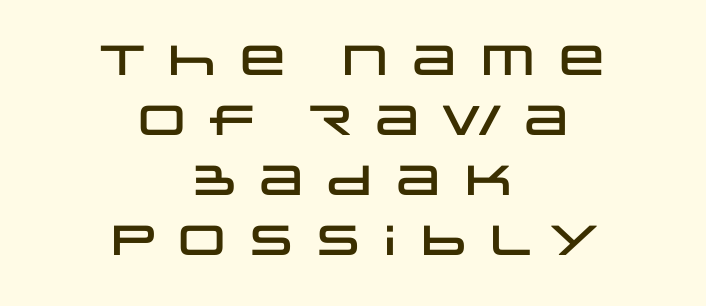
Q: Is the text italic (slanted)? A: No, it is upright.
Q: Is the typeface a serif or a sans-serif typeface? A: Sans-serif.
Q: Is the text underlined? A: No.
Q: How is the paragraph aligned? A: Centered.
Q: Is the spacing between lines tight, normal or loose? A: Normal.
Q: Width (condensed, normal, or wide)? A: Wide.
Q: Stroke contrast? A: Low.
Q: x-height? A: Large.
Q: Monospaced? A: No.
